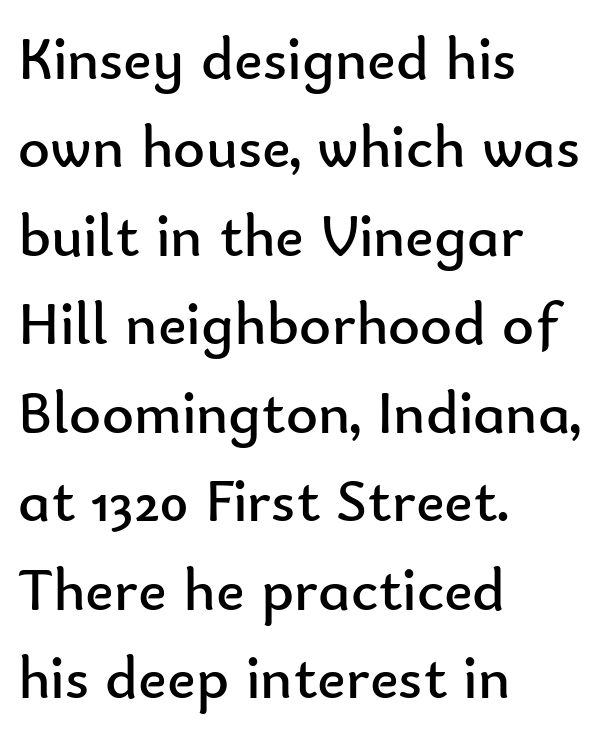
Q: Is the text bold? A: No.
Q: Is the text italic (slanted)? A: No, it is upright.
Q: Is the typeface a serif or a sans-serif typeface? A: Sans-serif.
Q: Is the text underlined? A: No.
Q: How is the paragraph aligned? A: Left-aligned.
Q: Is the spacing between letters normal or unusually wide? A: Normal.
Q: Is the spacing between lines tight, normal or loose? A: Normal.
Q: Width (condensed, normal, or wide)? A: Normal.
Q: Stroke contrast? A: Low.
Q: x-height? A: Small.
Q: Monospaced? A: No.
